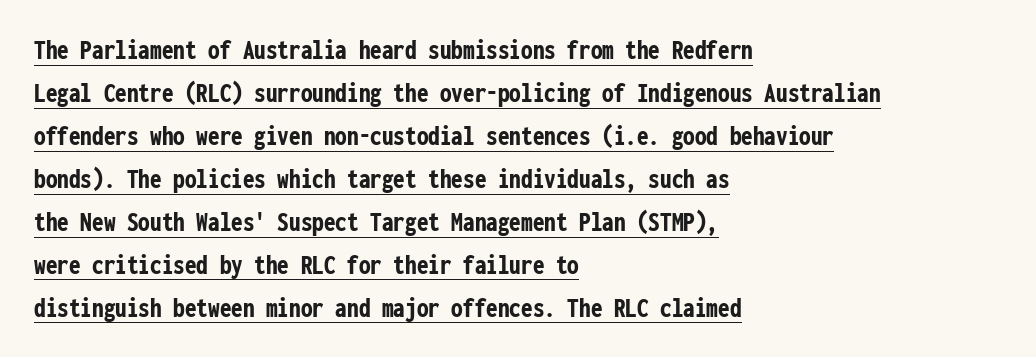
{"serif": "no", "italic": "no", "bold": "yes", "weight": "semibold", "width": "condensed", "stroke_contrast": "low", "x_height": "medium", "monospaced": "yes", "underline": "yes", "align": "left", "line_spacing": "normal", "line_spacing_ratio": 1.48, "letter_spacing": "normal", "letter_spacing_em": 0.0, "glyph_px": 29}
